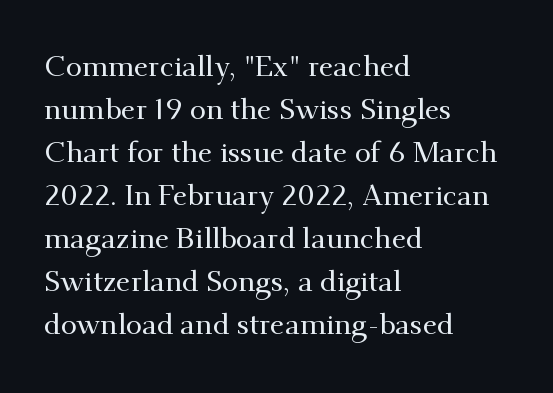
{"serif": "yes", "italic": "no", "width": "normal", "stroke_contrast": "medium", "x_height": "small", "monospaced": "no", "underline": "no", "align": "left", "line_spacing": "normal", "line_spacing_ratio": 1.48, "letter_spacing": "normal", "letter_spacing_em": 0.0, "glyph_px": 29}
